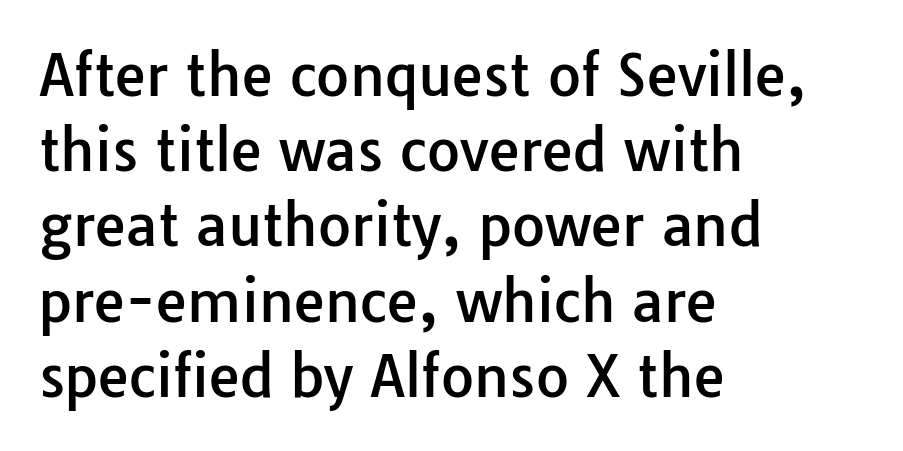
The image shows 57 px sans-serif type, upright; set left-aligned, normal line spacing (1.32x), normal letter spacing, not underlined; low stroke contrast and a medium x-height.
